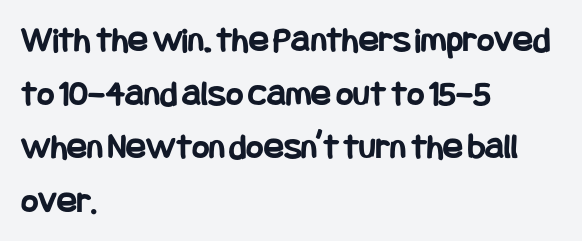
The image shows 37 px bold, condensed sans-serif type, upright; set left-aligned, normal line spacing (1.45x), normal letter spacing, not underlined; low stroke contrast and a large x-height.
